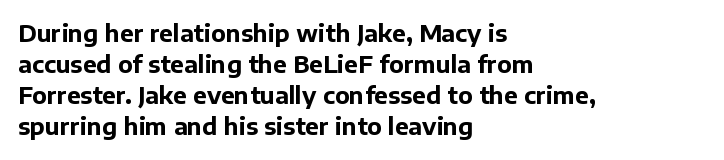
{"italic": "no", "bold": "yes", "underline": "no", "align": "left", "line_spacing": "normal", "line_spacing_ratio": 1.35, "letter_spacing": "normal", "letter_spacing_em": 0.0, "glyph_px": 23}
